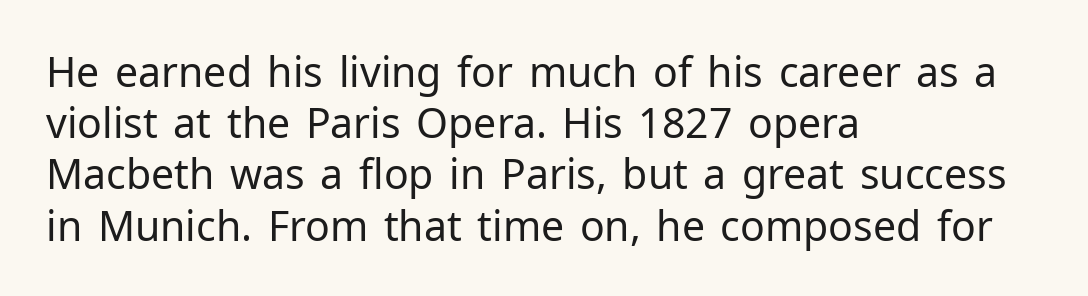
Spacing verdict: proportional, widths tailored to each character. No italicization has been applied; the sample stays upright. The zone under the glyphs is completely vacant. Compared with a typical body face, this is equally light or lighter still. The type family on display is of the sans-serif kind.
